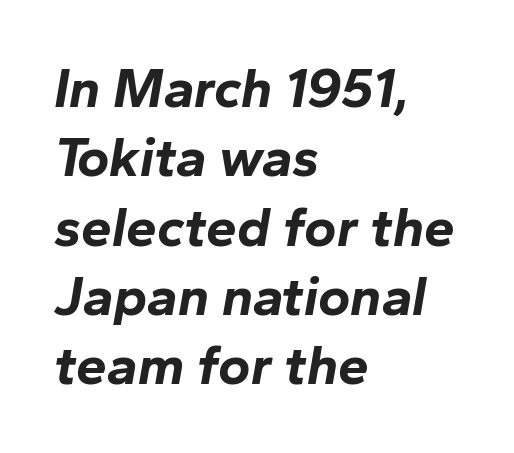
The image shows 55 px bold type, italic (leaning right); set left-aligned, normal line spacing (1.26x), normal letter spacing, not underlined; low stroke contrast and a medium x-height.
